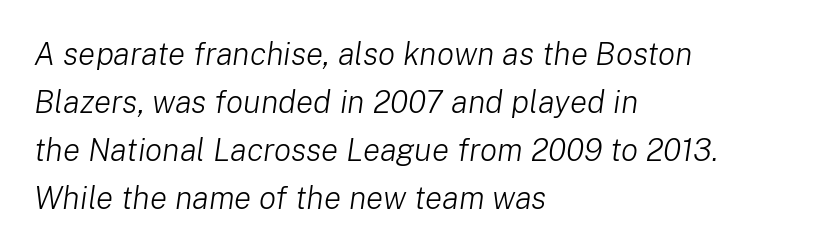
The image shows 32 px light type, italic (leaning right); set left-aligned, normal line spacing (1.5x), normal letter spacing, not underlined; low stroke contrast and a medium x-height.
